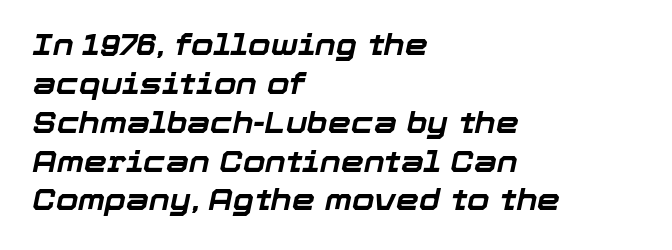
The image shows 29 px bold type, italic (leaning right); set left-aligned, normal line spacing (1.34x), normal letter spacing, not underlined; low stroke contrast and a medium x-height.
